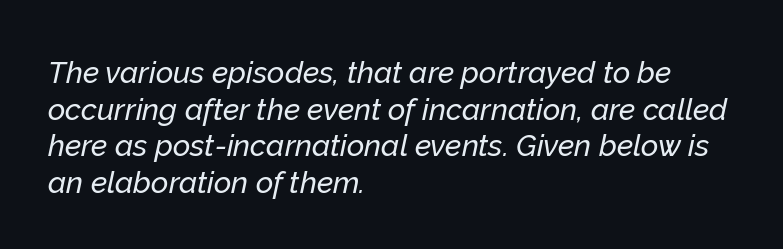
{"italic": "yes", "lean": "right", "slant_degrees": 12, "width": "normal", "stroke_contrast": "low", "x_height": "medium", "monospaced": "no", "underline": "no", "align": "left", "line_spacing_ratio": 1.22, "letter_spacing": "normal", "letter_spacing_em": 0.0, "glyph_px": 30}
